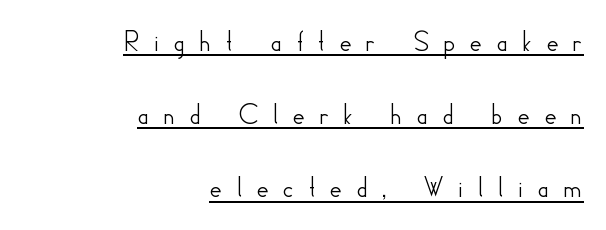
Q: Is the text italic (slanted)? A: No, it is upright.
Q: Is the typeface a serif or a sans-serif typeface? A: Sans-serif.
Q: Is the text underlined? A: Yes.
Q: How is the paragraph aligned? A: Right-aligned.
Q: Is the spacing between letters normal or unusually wide? A: Unusually wide.
Q: Is the spacing between lines tight, normal or loose? A: Loose.
Q: Width (condensed, normal, or wide)? A: Normal.
Q: Stroke contrast? A: Low.
Q: x-height? A: Small.
Q: Monospaced? A: No.
